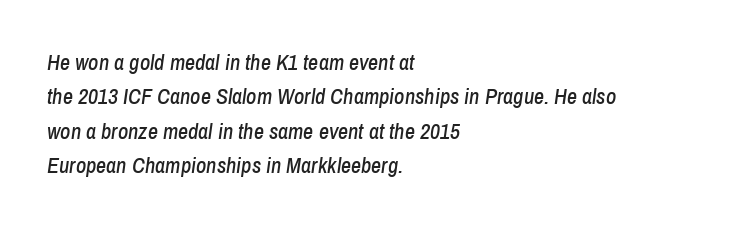
The image shows 22 px text type, italic (leaning right); set left-aligned, normal line spacing (1.56x), normal letter spacing, not underlined.
